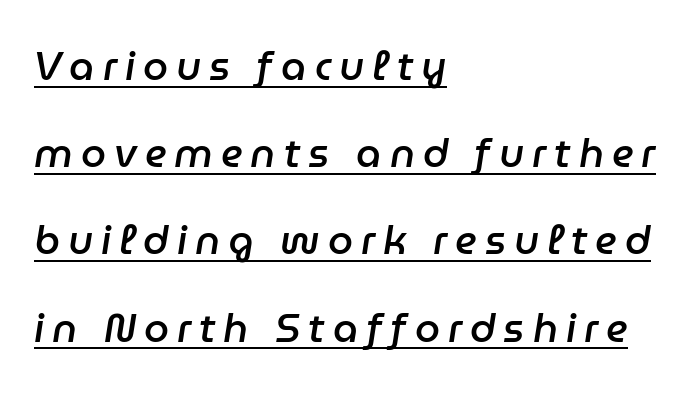
The image shows 40 px semibold type, italic (leaning right); set left-aligned, loose line spacing (2.18x), unusually wide letter spacing (+0.2 em), underlined; low stroke contrast and a medium x-height.
